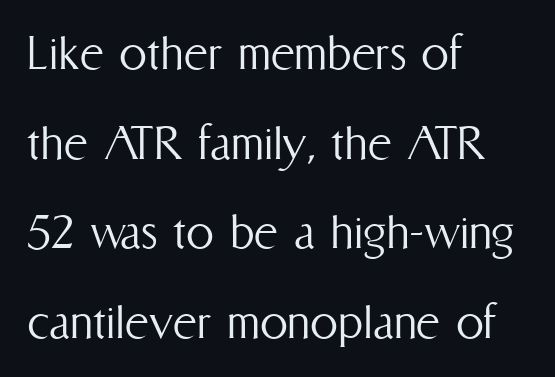
The image shows 56 px light, condensed type, upright; set left-aligned, normal line spacing (1.6x), normal letter spacing, not underlined; medium stroke contrast and a medium x-height.
